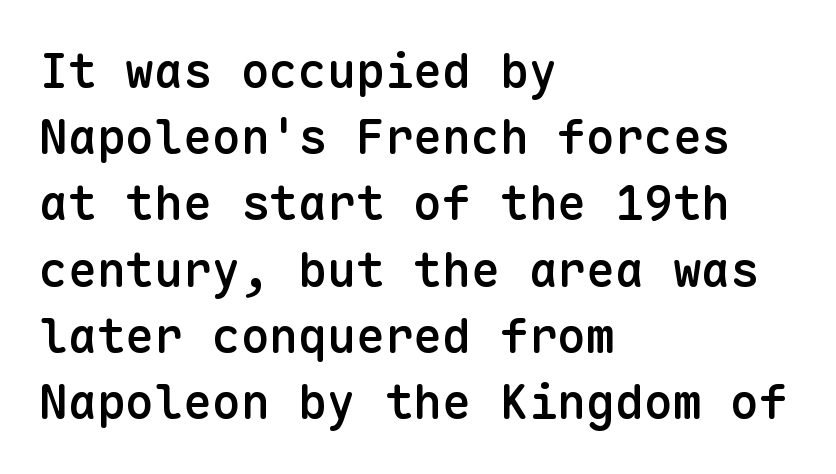
{"serif": "no", "italic": "no", "bold": "semi", "weight": "semibold", "width": "normal", "stroke_contrast": "low", "x_height": "medium", "monospaced": "yes", "underline": "no", "align": "left", "line_spacing": "normal", "line_spacing_ratio": 1.38, "letter_spacing": "normal", "letter_spacing_em": 0.0, "glyph_px": 48}
